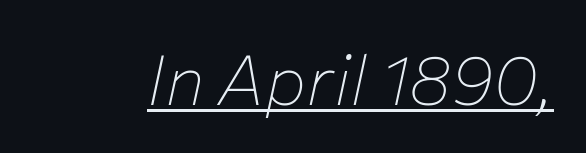
{"italic": "yes", "lean": "right", "slant_degrees": 12, "bold": "no", "weight": "thin", "width": "normal", "stroke_contrast": "low", "x_height": "medium", "monospaced": "no", "underline": "yes", "letter_spacing": "normal", "letter_spacing_em": 0.0, "glyph_px": 70}
